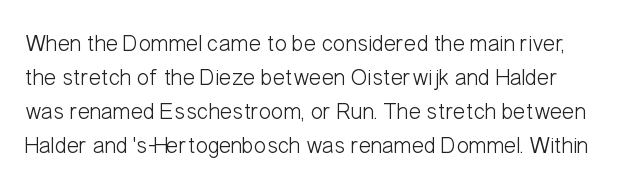
{"italic": "no", "bold": "no", "underline": "no", "line_spacing": "normal", "line_spacing_ratio": 1.48, "letter_spacing": "normal", "letter_spacing_em": 0.0, "glyph_px": 23}
